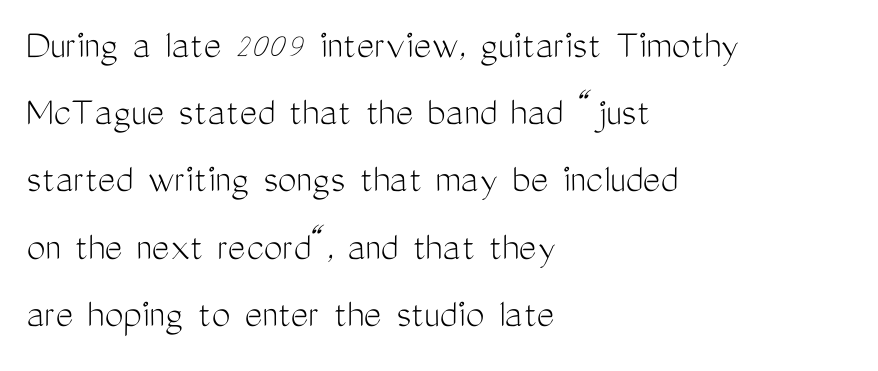
Q: Is the text bold? A: No.
Q: Is the text italic (slanted)? A: No, it is upright.
Q: Is the typeface a serif or a sans-serif typeface? A: Sans-serif.
Q: Is the text underlined? A: No.
Q: How is the paragraph aligned? A: Left-aligned.
Q: Is the spacing between letters normal or unusually wide? A: Normal.
Q: Is the spacing between lines tight, normal or loose? A: Normal.
Q: Width (condensed, normal, or wide)? A: Condensed.
Q: Stroke contrast? A: Medium.
Q: x-height? A: Medium.
Q: Monospaced? A: No.
